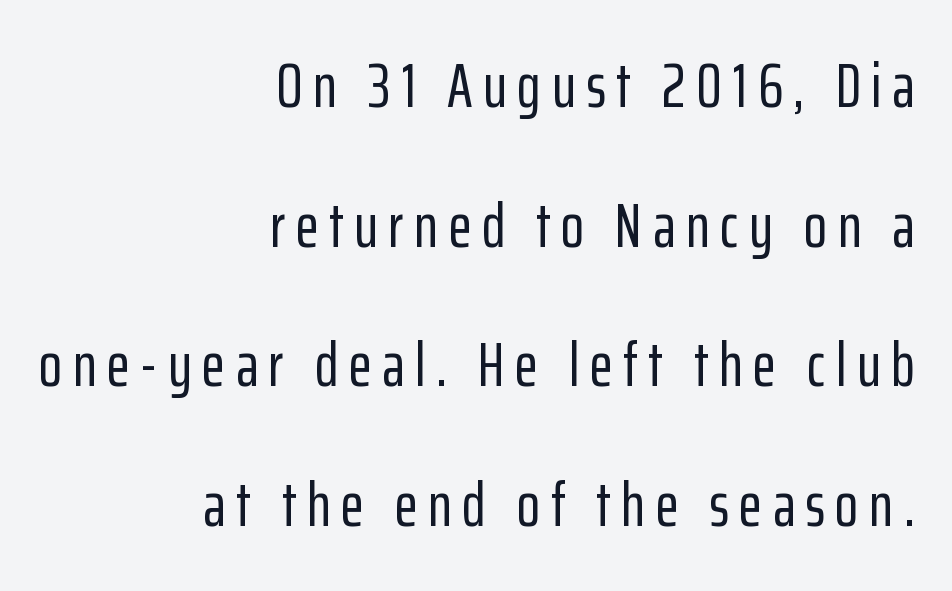
The image shows 61 px condensed sans-serif type, upright; set right-aligned, loose line spacing (2.29x), not underlined; low stroke contrast and a medium x-height.
